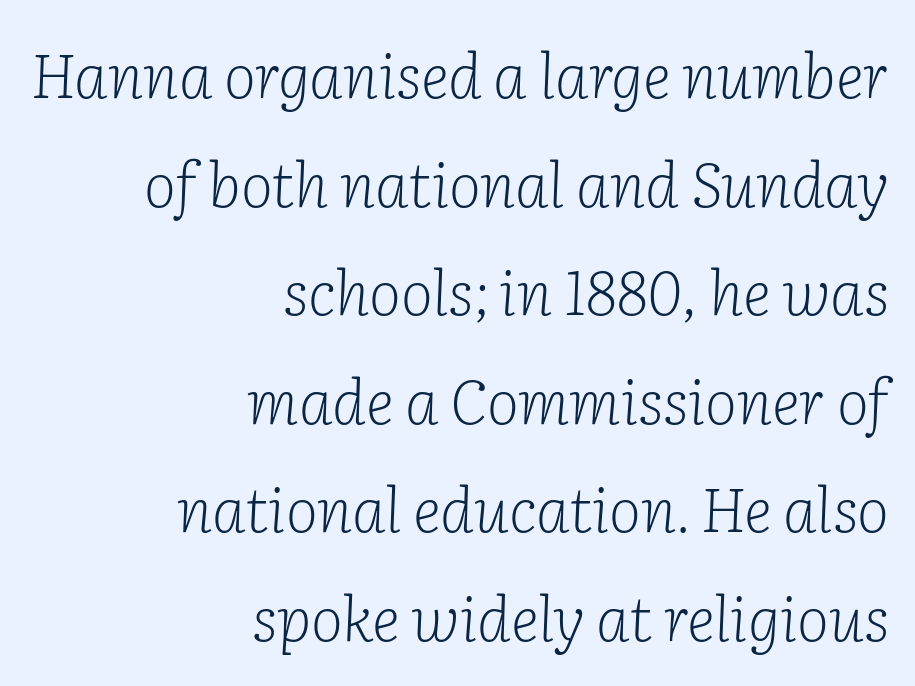
The image shows 61 px light serif type, italic (leaning right); set right-aligned, line spacing 1.78x, normal letter spacing, not underlined; low stroke contrast and a medium x-height.
